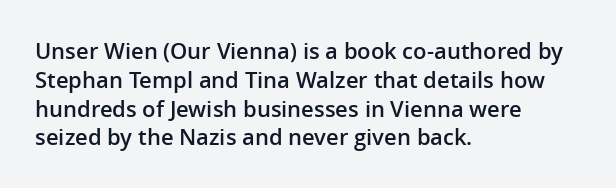
{"italic": "no", "bold": "semi", "underline": "no", "align": "left", "line_spacing": "normal", "line_spacing_ratio": 1.31, "letter_spacing": "normal", "letter_spacing_em": 0.0, "glyph_px": 22}
